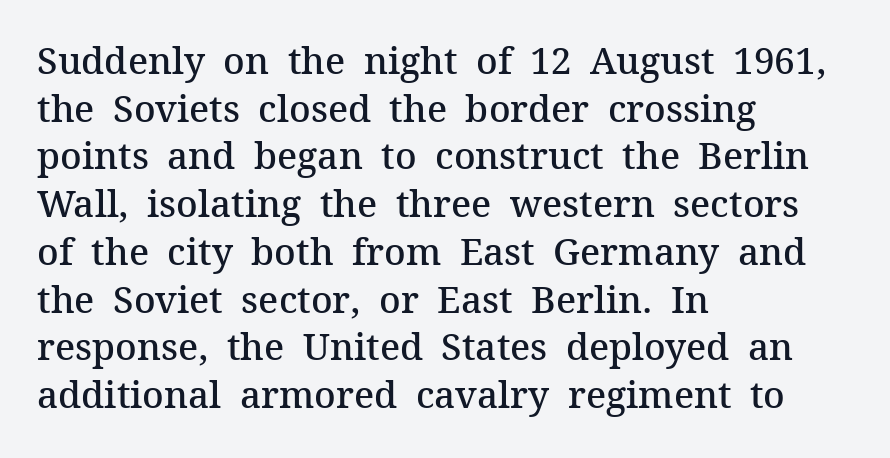
{"serif": "yes", "italic": "no", "bold": "semi", "weight": "semibold", "width": "normal", "stroke_contrast": "medium", "x_height": "medium", "monospaced": "no", "underline": "no", "align": "left", "line_spacing": "normal", "line_spacing_ratio": 1.29, "letter_spacing": "normal", "letter_spacing_em": 0.0, "glyph_px": 37}
